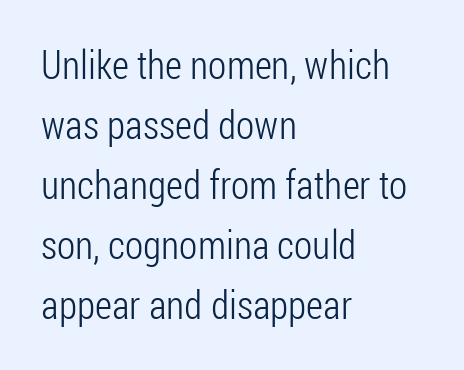
The image shows 40 px light, condensed sans-serif type, upright; set left-aligned, normal line spacing (1.5x), normal letter spacing, not underlined; low stroke contrast and a medium x-height.
